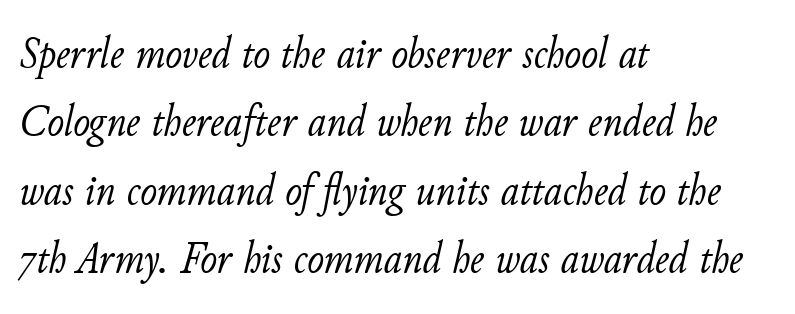
{"italic": "yes", "lean": "right", "slant_degrees": 11, "bold": "no", "weight": "light", "width": "normal", "stroke_contrast": "low", "x_height": "small", "monospaced": "no", "underline": "no", "align": "left", "line_spacing": "normal", "line_spacing_ratio": 1.52, "letter_spacing": "normal", "letter_spacing_em": 0.0, "glyph_px": 45}
